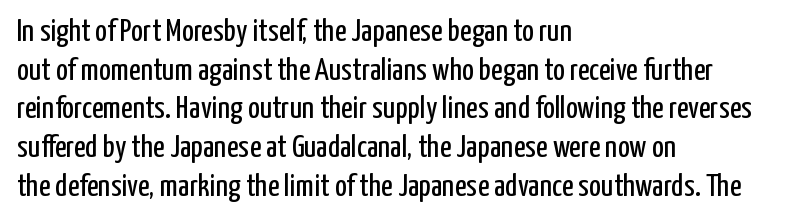
{"serif": "no", "italic": "no", "bold": "no", "weight": "regular", "width": "condensed", "stroke_contrast": "low", "x_height": "medium", "monospaced": "no", "underline": "no", "align": "left", "line_spacing_ratio": 1.21, "letter_spacing": "normal", "letter_spacing_em": 0.0, "glyph_px": 32}
